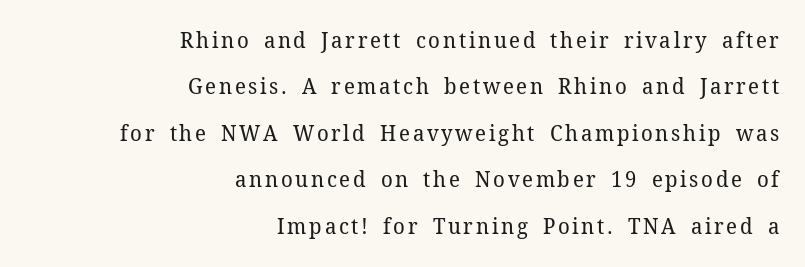
Q: Is the text bold? A: No.
Q: Is the text italic (slanted)? A: No, it is upright.
Q: Is the text underlined? A: No.
Q: How is the paragraph aligned? A: Right-aligned.
Q: Is the spacing between lines tight, normal or loose? A: Loose.
